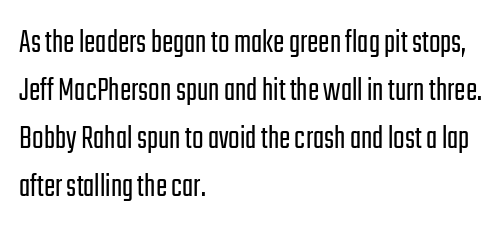
Q: Is the text bold? A: No.
Q: Is the text italic (slanted)? A: No, it is upright.
Q: Is the typeface a serif or a sans-serif typeface? A: Sans-serif.
Q: Is the text underlined? A: No.
Q: How is the paragraph aligned? A: Left-aligned.
Q: Is the spacing between letters normal or unusually wide? A: Normal.
Q: Is the spacing between lines tight, normal or loose? A: Normal.
Q: Width (condensed, normal, or wide)? A: Condensed.
Q: Stroke contrast? A: Low.
Q: x-height? A: Medium.
Q: Monospaced? A: No.
